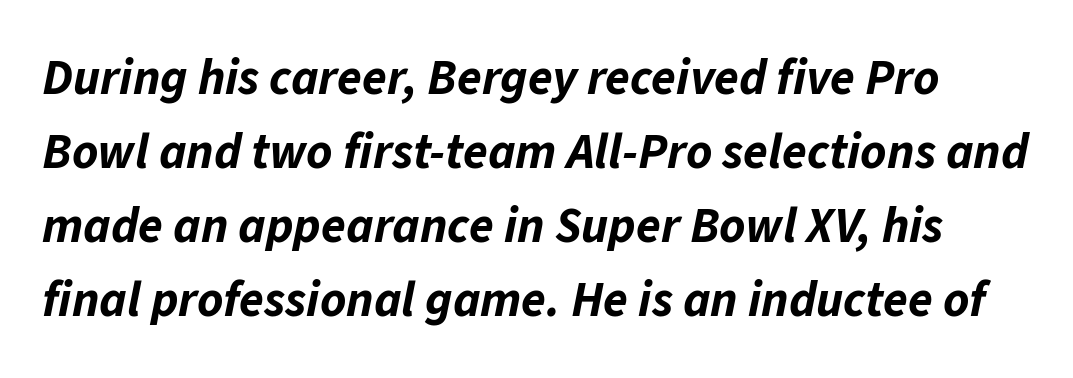
Line spacing here is normal. Stroke thickness is high; the sample reads as a true bold. The space beneath each line is pristine and unruled. The text carries the slant typical of an italic or oblique font. How are the letters spaced? Ordinarily, with no added tracking. A typesetter would call this proportional, since set widths differ per character.
